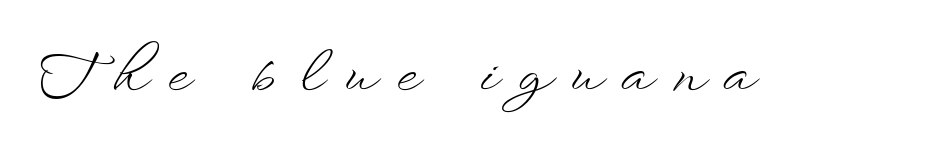
{"bold": "no", "weight": "light", "width": "wide", "stroke_contrast": "low", "x_height": "small", "monospaced": "no", "underline": "no", "letter_spacing": "wide", "letter_spacing_em": 0.38, "glyph_px": 55}
